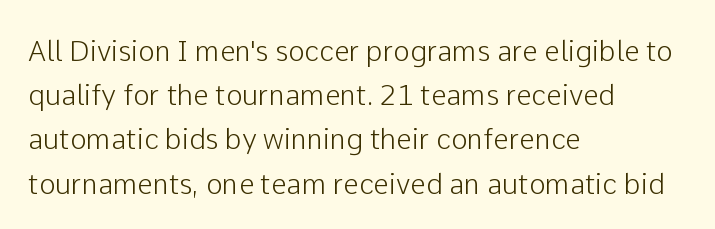
Q: Is the text italic (slanted)? A: No, it is upright.
Q: Is the typeface a serif or a sans-serif typeface? A: Sans-serif.
Q: Is the text underlined? A: No.
Q: How is the paragraph aligned? A: Left-aligned.
Q: Is the spacing between letters normal or unusually wide? A: Normal.
Q: Is the spacing between lines tight, normal or loose? A: Normal.
Q: Width (condensed, normal, or wide)? A: Normal.
Q: Stroke contrast? A: Low.
Q: x-height? A: Medium.
Q: Monospaced? A: No.
